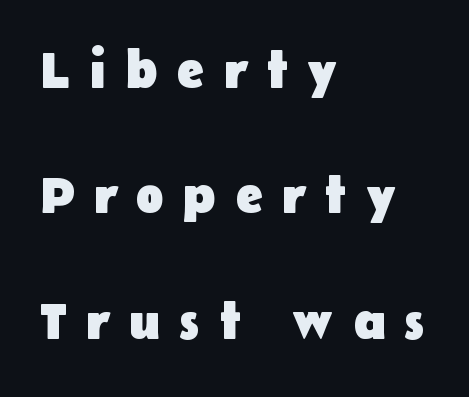
Q: Is the text bold? A: Yes.
Q: Is the text italic (slanted)? A: No, it is upright.
Q: Is the typeface a serif or a sans-serif typeface? A: Sans-serif.
Q: Is the text underlined? A: No.
Q: How is the paragraph aligned? A: Left-aligned.
Q: Is the spacing between letters normal or unusually wide? A: Unusually wide.
Q: Is the spacing between lines tight, normal or loose? A: Loose.
Q: Width (condensed, normal, or wide)? A: Normal.
Q: Stroke contrast? A: Low.
Q: x-height? A: Medium.
Q: Monospaced? A: No.
